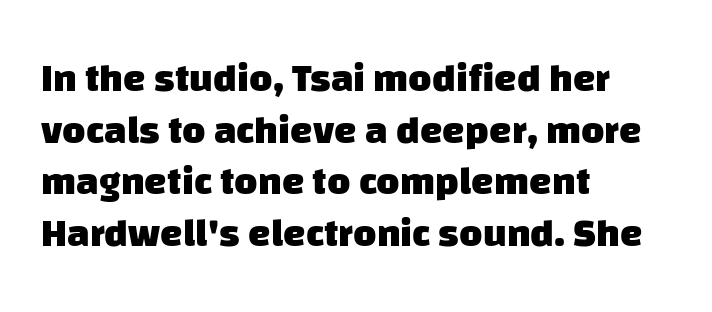
{"serif": "no", "bold": "yes", "weight": "heavy", "width": "normal", "stroke_contrast": "low", "x_height": "large", "monospaced": "no", "underline": "no", "align": "left", "line_spacing": "normal", "line_spacing_ratio": 1.29, "letter_spacing": "normal", "letter_spacing_em": 0.0, "glyph_px": 40}
